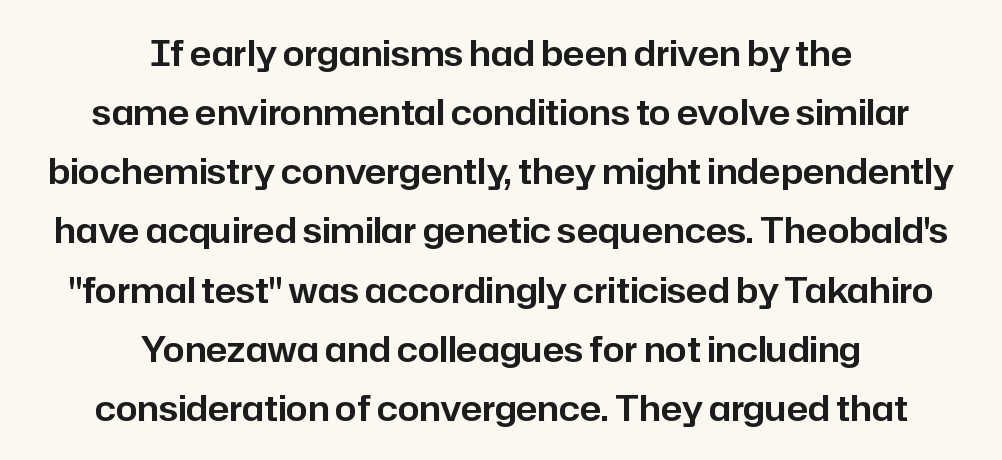
The image shows 35 px sans-serif type, upright; set centered, normal line spacing (1.69x), normal letter spacing, not underlined; low stroke contrast and a medium x-height.
